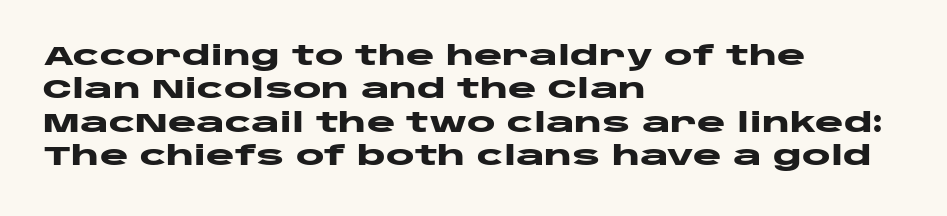
Q: Is the text bold? A: Yes.
Q: Is the text italic (slanted)? A: No, it is upright.
Q: Is the text underlined? A: No.
Q: How is the paragraph aligned? A: Left-aligned.
Q: Is the spacing between letters normal or unusually wide? A: Normal.
